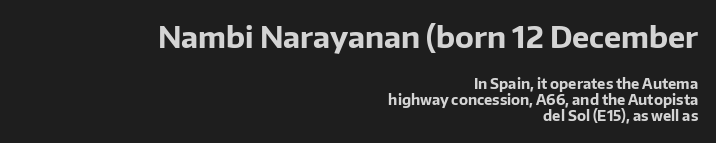
Q: Is the text bold? A: Yes.
Q: Is the text italic (slanted)? A: No, it is upright.
Q: Is the typeface a serif or a sans-serif typeface? A: Sans-serif.
Q: Is the text underlined? A: No.
Q: How is the paragraph aligned? A: Right-aligned.
Q: Is the spacing between letters normal or unusually wide? A: Normal.
Q: Is the spacing between lines tight, normal or loose? A: Tight.
Q: Which block of text is set in a larger size, the first (top) or the second (bottom)? A: The first (top) one.
Q: Width (condensed, normal, or wide)? A: Normal.
Q: Stroke contrast? A: Low.
Q: x-height? A: Medium.
Q: Monospaced? A: No.
